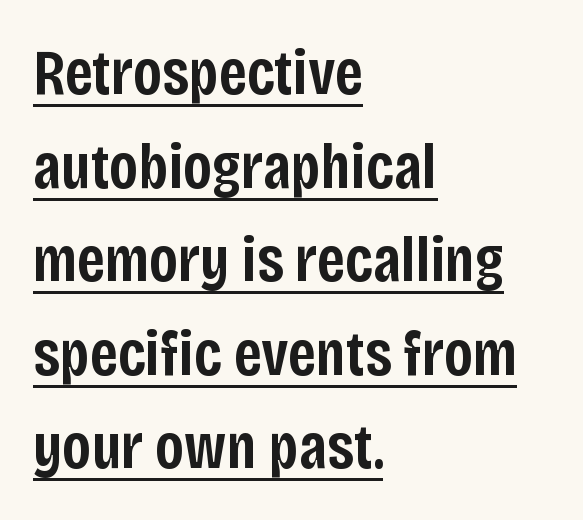
{"serif": "no", "italic": "no", "bold": "semi", "weight": "semibold", "width": "condensed", "stroke_contrast": "low", "x_height": "large", "monospaced": "no", "underline": "yes", "align": "left", "line_spacing": "normal", "line_spacing_ratio": 1.44, "letter_spacing": "normal", "letter_spacing_em": 0.0, "glyph_px": 65}
